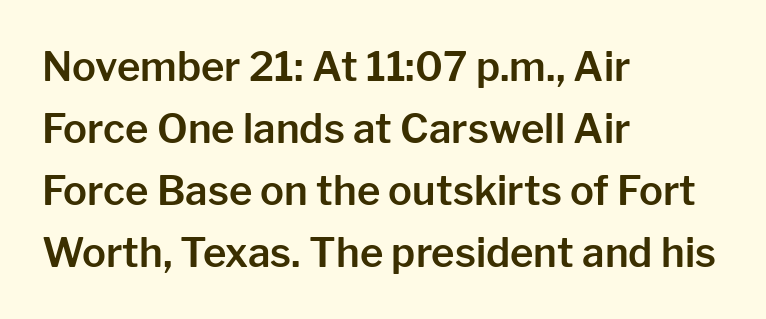
The image shows 40 px sans-serif type, upright; set left-aligned, normal line spacing (1.55x), normal letter spacing, not underlined; low stroke contrast and a medium x-height.
